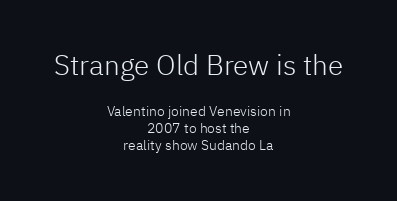
Q: Is the text bold? A: No.
Q: Is the text italic (slanted)? A: No, it is upright.
Q: Is the typeface a serif or a sans-serif typeface? A: Sans-serif.
Q: Is the text underlined? A: No.
Q: How is the paragraph aligned? A: Centered.
Q: Is the spacing between letters normal or unusually wide? A: Normal.
Q: Which block of text is set in a larger size, the first (top) or the second (bottom)? A: The first (top) one.
Q: Width (condensed, normal, or wide)? A: Normal.
Q: Stroke contrast? A: Low.
Q: x-height? A: Medium.
Q: Monospaced? A: No.
